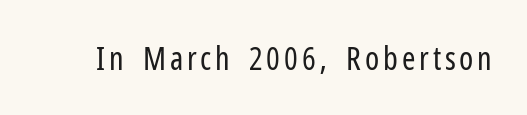
{"serif": "no", "italic": "no", "bold": "no", "weight": "regular", "width": "condensed", "stroke_contrast": "low", "x_height": "medium", "monospaced": "no", "underline": "no", "glyph_px": 32}
